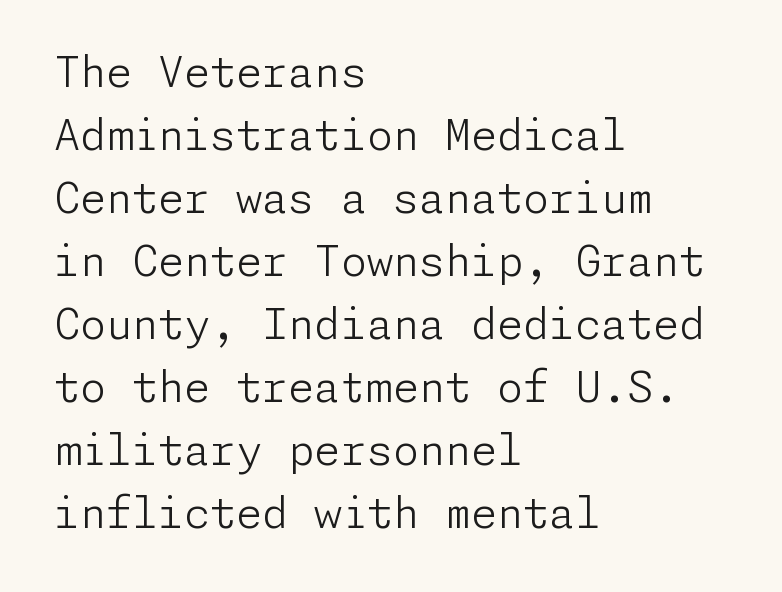
{"serif": "no", "italic": "no", "bold": "no", "weight": "light", "width": "normal", "stroke_contrast": "low", "x_height": "medium", "underline": "no", "align": "left", "line_spacing": "normal", "line_spacing_ratio": 1.5, "letter_spacing": "normal", "letter_spacing_em": 0.0, "glyph_px": 42}
